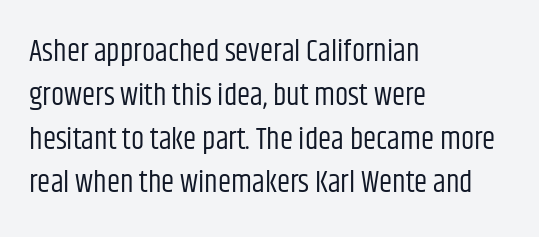
{"serif": "no", "italic": "no", "bold": "no", "weight": "regular", "width": "condensed", "stroke_contrast": "low", "x_height": "large", "monospaced": "no", "underline": "no", "align": "left", "line_spacing": "normal", "line_spacing_ratio": 1.46, "letter_spacing": "normal", "letter_spacing_em": 0.0, "glyph_px": 30}
